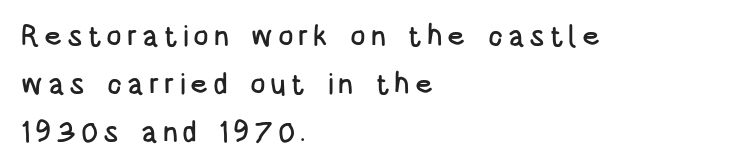
The image shows 29 px condensed sans-serif type, upright; set left-aligned, normal line spacing (1.65x), not underlined; low stroke contrast and a large x-height.
